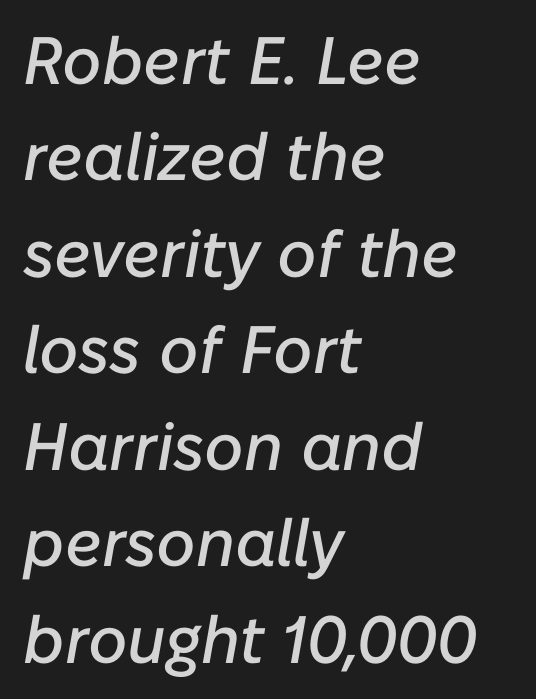
Q: Is the text italic (slanted)? A: Yes, it leans right by about 10 degrees.
Q: Is the text underlined? A: No.
Q: How is the paragraph aligned? A: Left-aligned.
Q: Is the spacing between letters normal or unusually wide? A: Normal.
Q: Is the spacing between lines tight, normal or loose? A: Normal.
Q: Width (condensed, normal, or wide)? A: Normal.
Q: Stroke contrast? A: Low.
Q: x-height? A: Medium.
Q: Monospaced? A: No.
